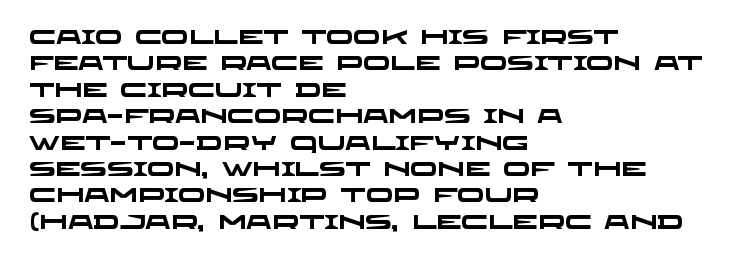
Honestly, there is no underline to notice here at all. Line spacing here is normal. The rendering anchors every line to the left-hand side. What stands out about the letter spacing? Nothing — it is the standard amount. As a designer I'd log this as weight 700, bold.
